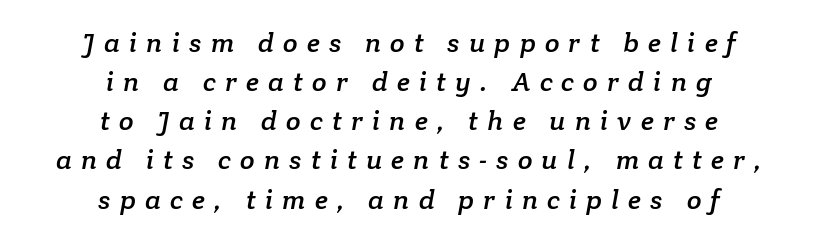
{"underline": "no", "align": "center", "line_spacing": "normal", "line_spacing_ratio": 1.45, "letter_spacing": "wide", "letter_spacing_em": 0.34, "glyph_px": 27}
